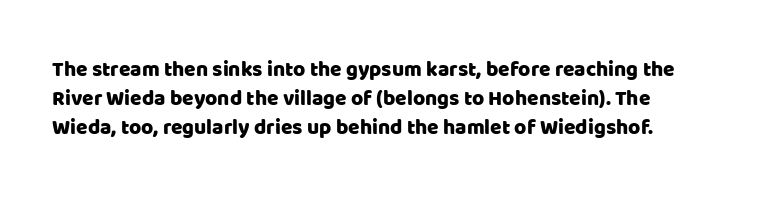
Q: Is the text italic (slanted)? A: No, it is upright.
Q: Is the text underlined? A: No.
Q: Is the spacing between letters normal or unusually wide? A: Normal.
Q: Is the spacing between lines tight, normal or loose? A: Normal.
